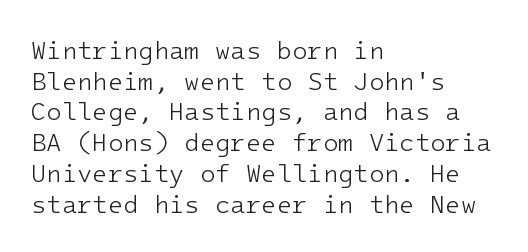
Q: Is the text bold? A: No.
Q: Is the text italic (slanted)? A: No, it is upright.
Q: Is the text underlined? A: No.
Q: How is the paragraph aligned? A: Left-aligned.
Q: Is the spacing between letters normal or unusually wide? A: Normal.
